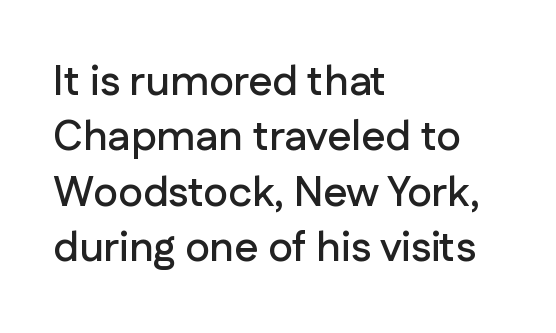
Nothing unusual about the tracking: characters are spaced as the font intends. Bare-footed words on every line. I'd call this a sans setting — the letters go barefoot. Left-aligned paragraph, ragged on the right. The lines sit at an ordinary, default distance from one another.
